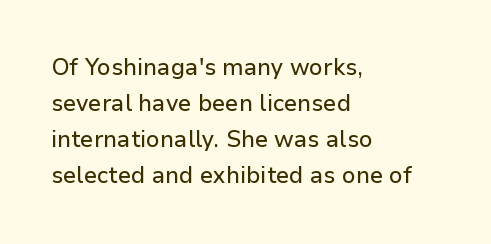
Regular leading. Check under the words: just untouched page. The type is set solid horizontally, with unmodified tracking. The paragraph has a hard left edge and a soft right edge.
